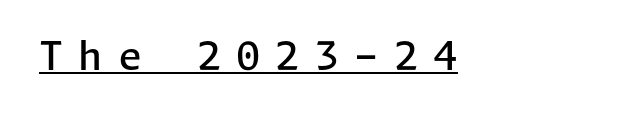
The image shows 39 px semibold sans-serif type, upright; set left-aligned, unusually wide letter spacing (+0.39 em), underlined; low stroke contrast and a medium x-height.
